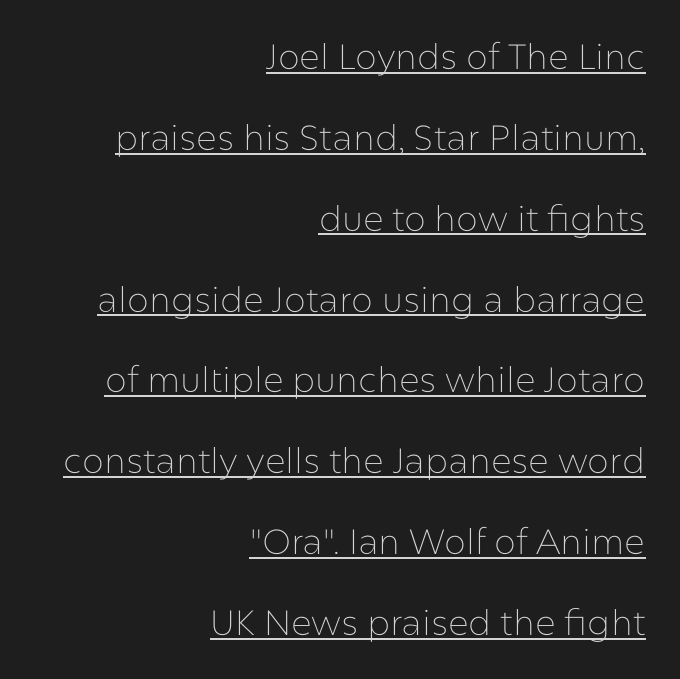
{"serif": "no", "italic": "no", "bold": "no", "weight": "thin", "width": "normal", "stroke_contrast": "low", "x_height": "medium", "monospaced": "no", "underline": "yes", "align": "right", "line_spacing": "loose", "line_spacing_ratio": 2.31, "letter_spacing": "normal", "letter_spacing_em": 0.0, "glyph_px": 35}
